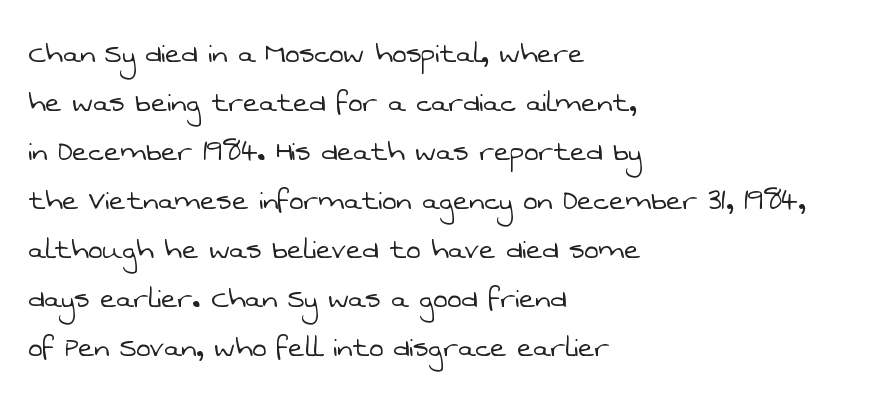
Words appear dense and cohesive because spacing is normal. A student would call this left alignment; a typographer would say flush left, rag right. Type without underlining. Stroke mass is kept to a normal reading level or below. The designer left line spacing at the default.
